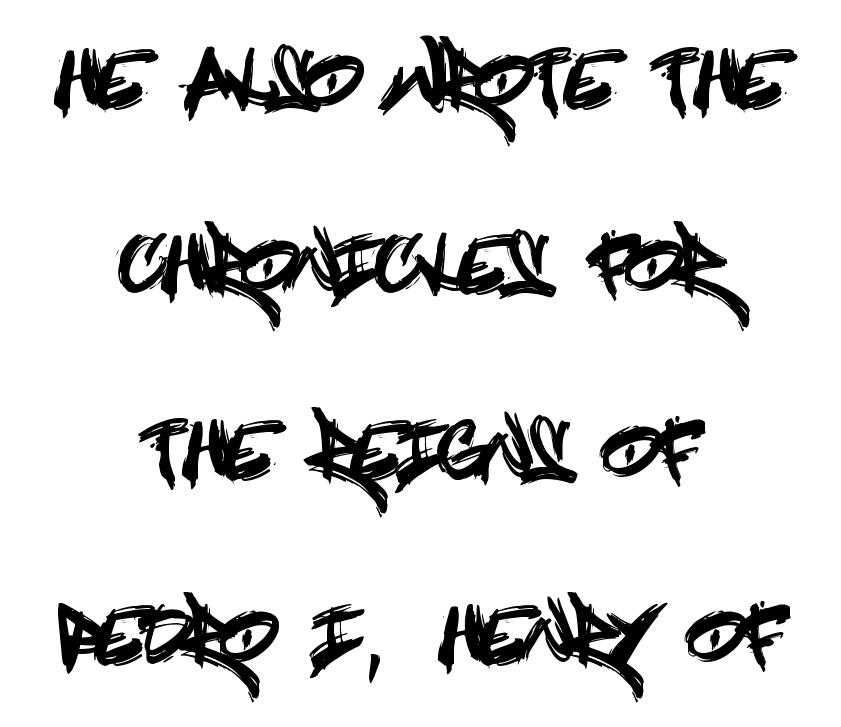
{"serif": "no", "width": "condensed", "x_height": "large", "underline": "no", "align": "center", "line_spacing": "loose", "line_spacing_ratio": 2.44, "letter_spacing": "normal", "letter_spacing_em": 0.0, "glyph_px": 76}
